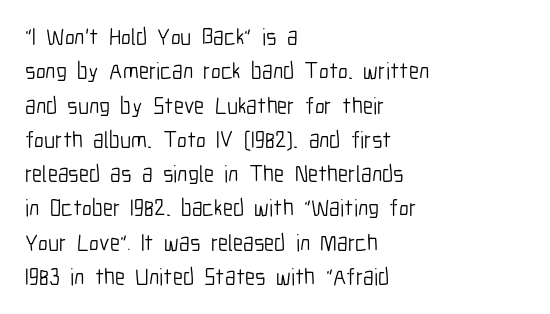
{"italic": "no", "bold": "no", "underline": "no", "align": "left", "line_spacing": "normal", "line_spacing_ratio": 1.49, "letter_spacing": "normal", "letter_spacing_em": 0.0, "glyph_px": 23}
